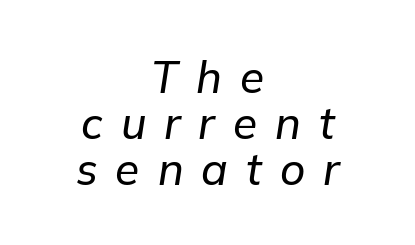
Is the letter spacing exaggerated? Yes — the characters are pushed far apart. Each letter keeps its own natural width here, so spacing adapts to shape. These lines are centered, leaving both edges ragged. Students, observe: this is what under-led, compact text looks like. The font's italic variant was chosen for this text.
